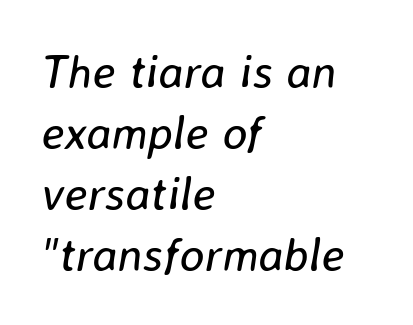
Q: Is the text bold? A: No.
Q: Is the text italic (slanted)? A: Yes, it leans right by about 8 degrees.
Q: Is the text underlined? A: No.
Q: How is the paragraph aligned? A: Left-aligned.
Q: Is the spacing between letters normal or unusually wide? A: Normal.
Q: Is the spacing between lines tight, normal or loose? A: Normal.
Q: Width (condensed, normal, or wide)? A: Normal.
Q: Stroke contrast? A: Low.
Q: x-height? A: Medium.
Q: Monospaced? A: No.
